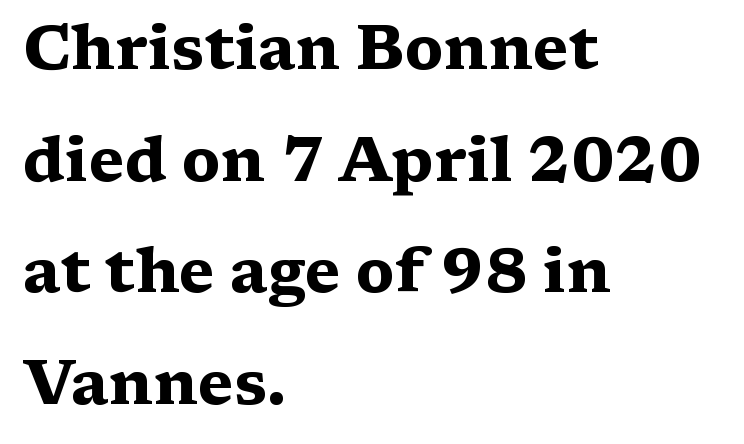
Q: Is the text bold? A: Yes.
Q: Is the text italic (slanted)? A: No, it is upright.
Q: Is the typeface a serif or a sans-serif typeface? A: Serif.
Q: Is the text underlined? A: No.
Q: How is the paragraph aligned? A: Left-aligned.
Q: Is the spacing between letters normal or unusually wide? A: Normal.
Q: Width (condensed, normal, or wide)? A: Wide.
Q: Stroke contrast? A: Medium.
Q: x-height? A: Medium.
Q: Monospaced? A: No.
